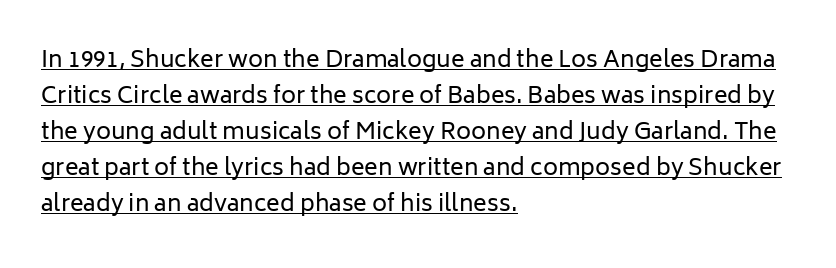
The face used here appears with an underline applied. The passage shown stacks its lines at a standard gap. Posture: upright roman. Stroke thickness stays within the range of a standard reading face or lighter. This sample uses plain, unmodified letter spacing.
